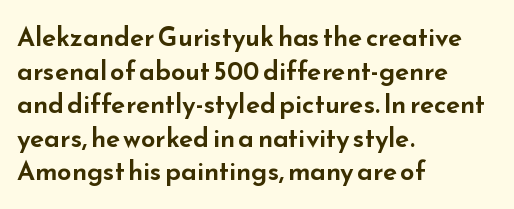
The image shows 26 px text type, upright; set left-aligned, normal line spacing (1.29x), normal letter spacing, not underlined.
